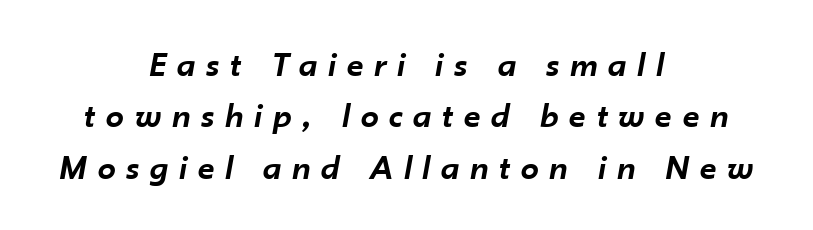
A semibold gives these letters moderate extra thickness, short of bold. The letters advance in unequal steps, a hallmark of proportional type. Would a proofreader flag this as italicized? Yes. The paragraph has two soft edges and a firm central axis. Letter spacing: wide.
